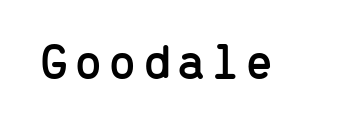
The image shows 51 px sans-serif type, upright, monospaced; set not underlined; low stroke contrast and a medium x-height.
